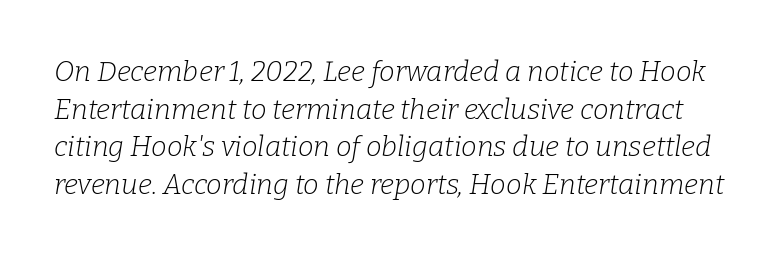
Q: Is the text bold? A: No.
Q: Is the text italic (slanted)? A: Yes, it leans right by about 9 degrees.
Q: Is the typeface a serif or a sans-serif typeface? A: Serif.
Q: Is the text underlined? A: No.
Q: Is the spacing between letters normal or unusually wide? A: Normal.
Q: Is the spacing between lines tight, normal or loose? A: Normal.
Q: Width (condensed, normal, or wide)? A: Normal.
Q: Stroke contrast? A: Low.
Q: x-height? A: Medium.
Q: Monospaced? A: No.
